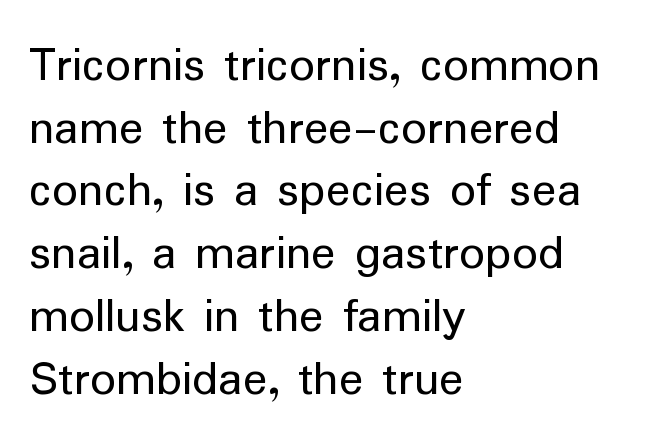
The letters advance in unequal steps, a hallmark of proportional type. The typography opts for an upright posture over an oblique one. The face used here is a sans, in the tradition of grotesques and geometrics. Each word holds together tightly as a unit, with standard inter-letter gaps. Is the type heavy? It reads as light-to-regular instead.
